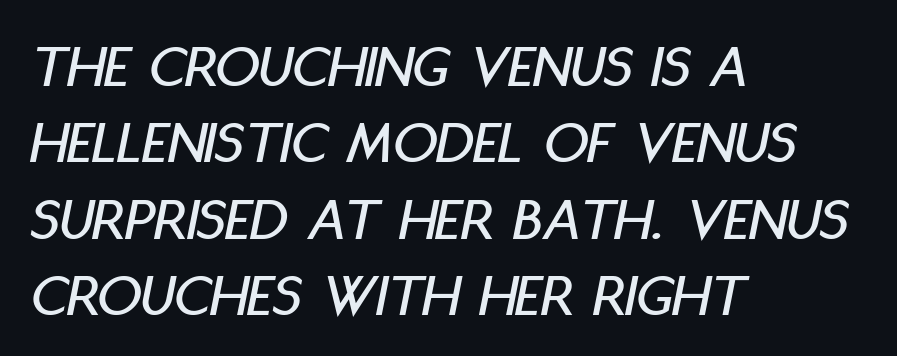
{"italic": "yes", "lean": "right", "slant_degrees": 11, "width": "condensed", "stroke_contrast": "low", "x_height": "large", "monospaced": "no", "underline": "no", "align": "left", "line_spacing_ratio": 1.23, "letter_spacing": "normal", "letter_spacing_em": 0.0, "glyph_px": 62}
